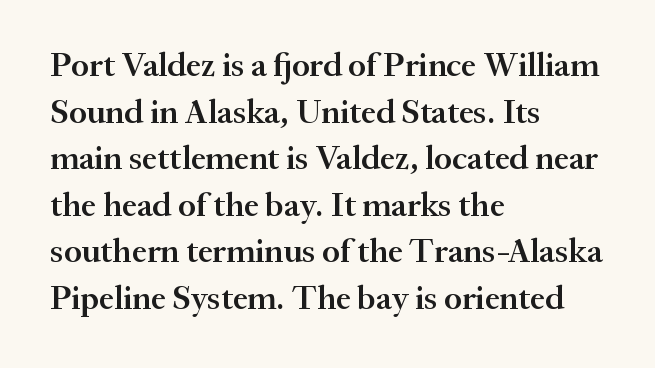
Q: Is the text bold? A: Semi-bold.
Q: Is the text italic (slanted)? A: No, it is upright.
Q: Is the typeface a serif or a sans-serif typeface? A: Serif.
Q: Is the text underlined? A: No.
Q: How is the paragraph aligned? A: Left-aligned.
Q: Is the spacing between letters normal or unusually wide? A: Normal.
Q: Is the spacing between lines tight, normal or loose? A: Normal.
Q: Width (condensed, normal, or wide)? A: Normal.
Q: Stroke contrast? A: Medium.
Q: x-height? A: Small.
Q: Monospaced? A: No.
